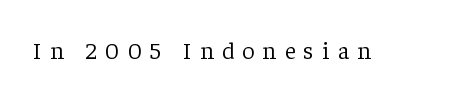
The image shows 24 px text type, upright; set unusually wide letter spacing (+0.35 em), not underlined.
